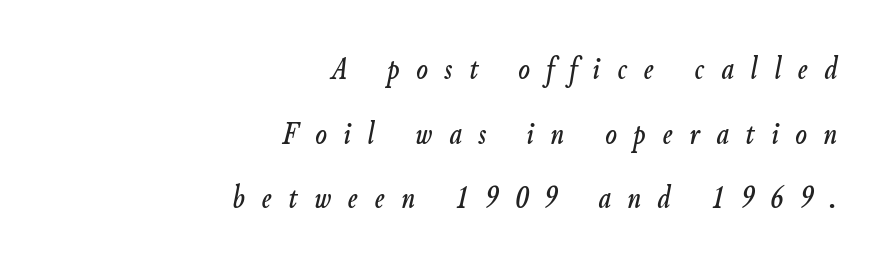
The image shows 34 px condensed type, italic (leaning right); set right-aligned, loose line spacing (1.9x), unusually wide letter spacing (+0.49 em), not underlined; low stroke contrast and a small x-height.
